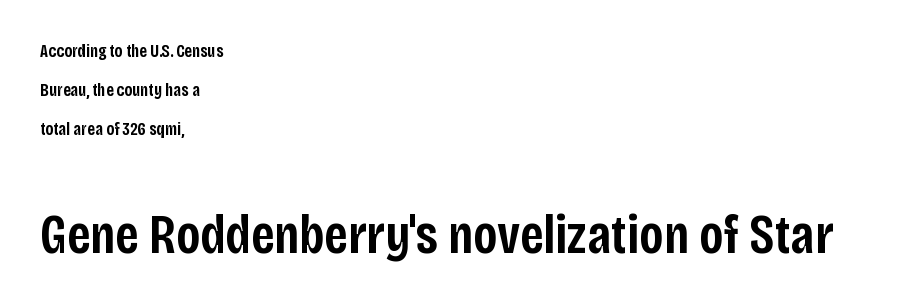
Q: Is the text bold? A: Semi-bold.
Q: Is the text italic (slanted)? A: No, it is upright.
Q: Is the typeface a serif or a sans-serif typeface? A: Sans-serif.
Q: Is the text underlined? A: No.
Q: How is the paragraph aligned? A: Left-aligned.
Q: Is the spacing between letters normal or unusually wide? A: Normal.
Q: Is the spacing between lines tight, normal or loose? A: Loose.
Q: Which block of text is set in a larger size, the first (top) or the second (bottom)? A: The second (bottom) one.
Q: Width (condensed, normal, or wide)? A: Condensed.
Q: Stroke contrast? A: Low.
Q: x-height? A: Large.
Q: Monospaced? A: No.
